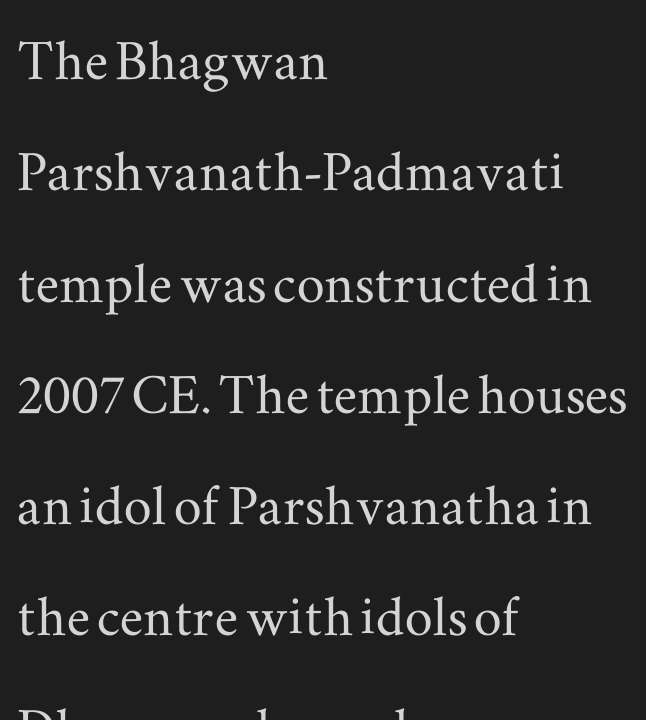
The rows are spaced the way most documents space them. The string is rendered with underlining switched off. Look at the tracking — it's just the regular setting, nothing added. Is this a sans? No — the strokes have serifs. These lines were composed using upright roman letters. The rendering uses natural spacing where letterforms have individual widths.
